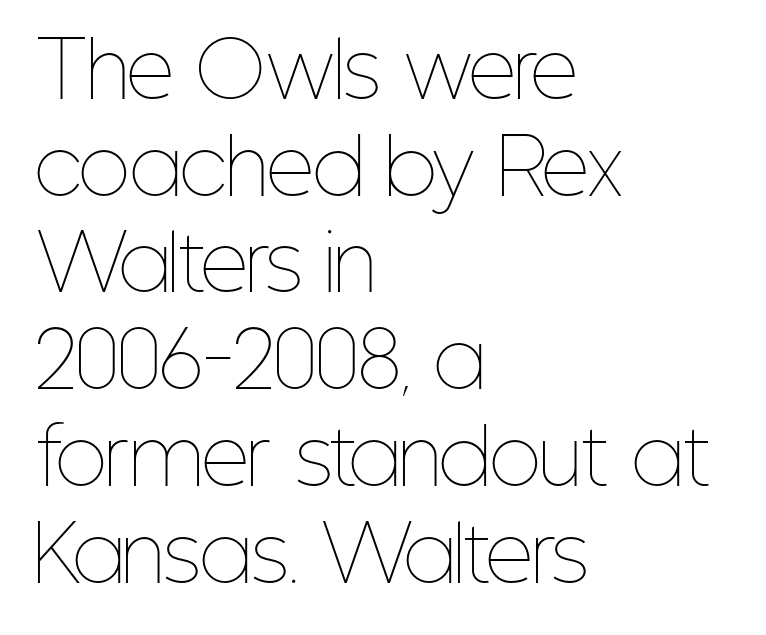
A light-to-regular cut is what we see here. Words float on clear page, feet unadorned. The typography opts for an upright posture over an oblique one. If you drew a ruler down the left edge, every line would touch it. Letter spacing: default. Proportional: the letters do not fall into vertical columns.
